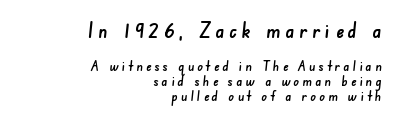
{"underline": "no", "align": "right", "line_spacing": "tight", "line_spacing_ratio": 1.09, "letter_spacing": "wide", "letter_spacing_em": 0.23, "larger_block": "first", "size_ratio": 1.5, "glyph_px": 21}
